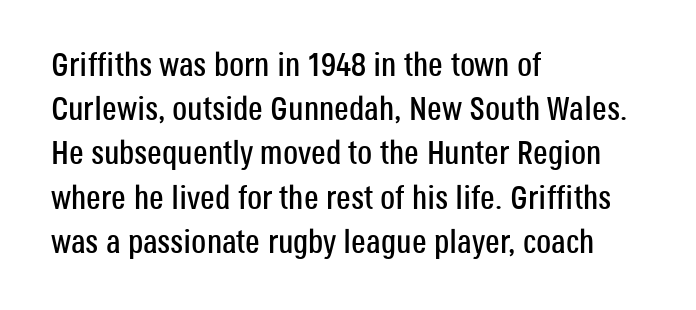
The image shows 33 px condensed sans-serif type, upright; set left-aligned, normal line spacing (1.34x), normal letter spacing, not underlined; low stroke contrast and a large x-height.
